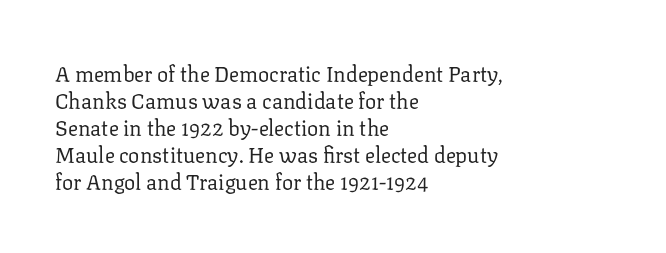
The passage shown is not underscored anywhere. Summary of vertical rhythm: regular, with standard interline spacing. The rag falls on the right side of this text block. Notice how the stems are strictly vertical — no italics here. Vertical stems look standard width or narrower in stroke.
